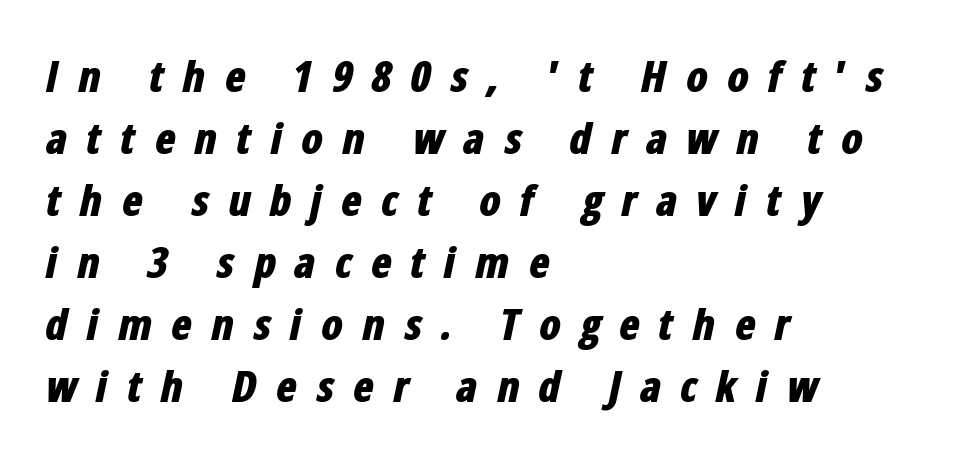
Vertical spacing — default. Emphasis-style slanted type is in use. Look at the tracking — it's clearly loosened, letters drifting apart. Descender tails drop into unmarked territory. Does the copy run flush right? No — it runs flush left.
